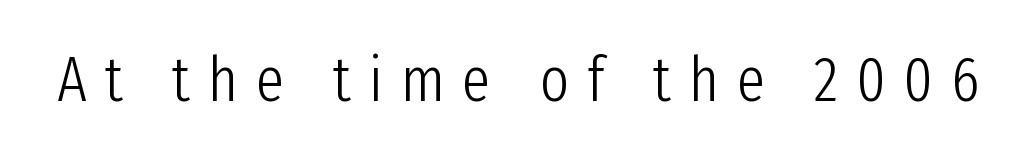
{"serif": "no", "italic": "no", "bold": "no", "weight": "light", "width": "condensed", "stroke_contrast": "low", "x_height": "medium", "monospaced": "no", "underline": "no", "letter_spacing": "wide", "letter_spacing_em": 0.28, "glyph_px": 63}
